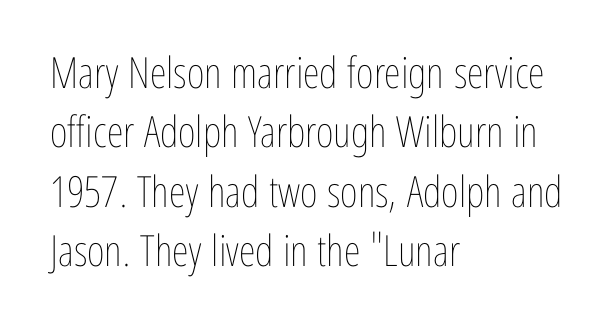
This sample uses an upright cut, with every glyph sitting square on the baseline. Words appear dense and cohesive because spacing is normal. The block of text has a typical density, with ordinary space between rows. No extra ink here — the face is not bold. The letters advance in unequal steps, a hallmark of proportional type. If you drew a ruler down the left edge, every line would touch it.
